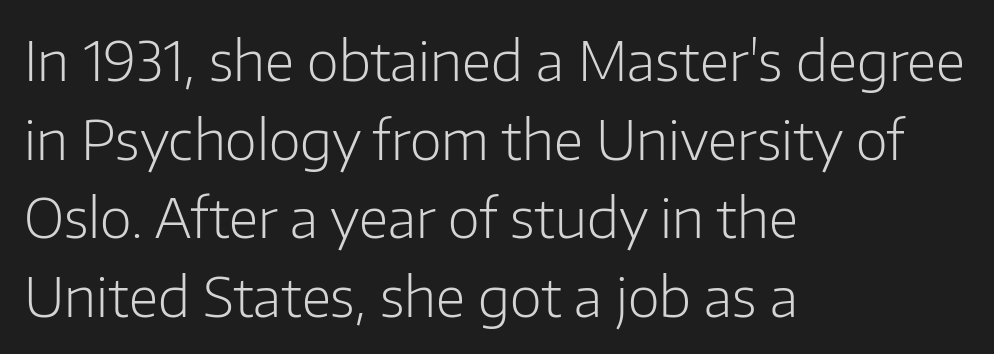
{"serif": "no", "italic": "no", "bold": "no", "weight": "light", "width": "normal", "stroke_contrast": "low", "x_height": "medium", "monospaced": "no", "underline": "no", "align": "left", "line_spacing": "normal", "line_spacing_ratio": 1.43, "letter_spacing": "normal", "letter_spacing_em": 0.0, "glyph_px": 55}
